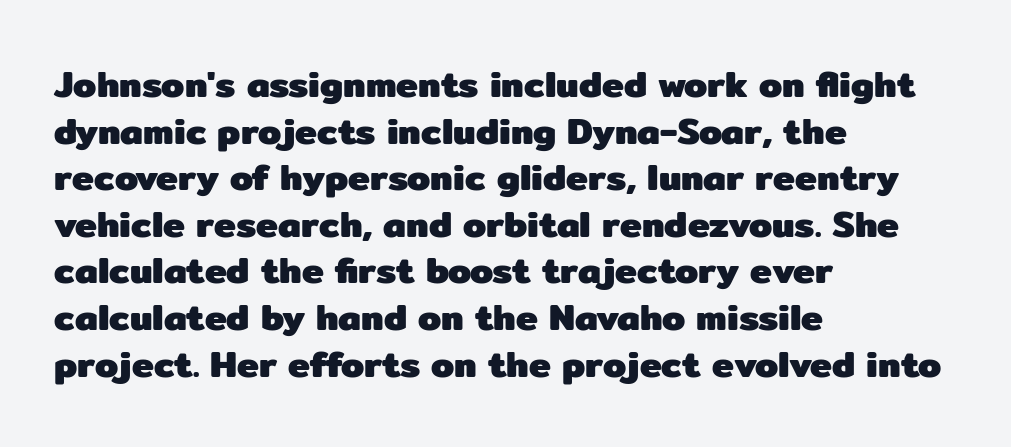
The image shows 37 px heavy sans-serif type, upright; set left-aligned, normal line spacing (1.26x), normal letter spacing, not underlined; low stroke contrast and a medium x-height.
